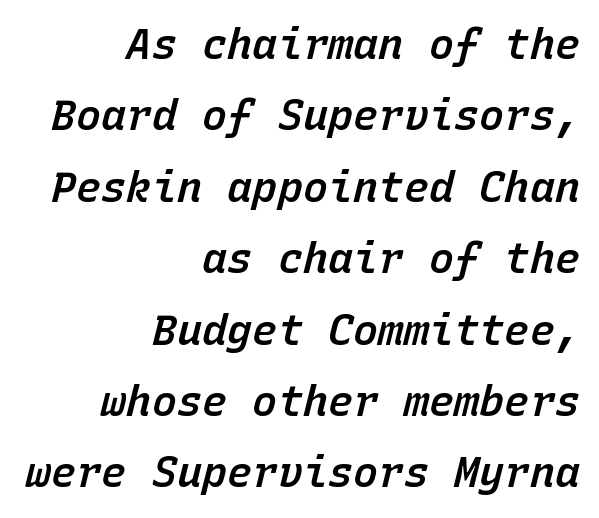
Q: Is the text bold? A: Semi-bold.
Q: Is the text italic (slanted)? A: Yes, it leans right by about 15 degrees.
Q: Is the text underlined? A: No.
Q: How is the paragraph aligned? A: Right-aligned.
Q: Is the spacing between letters normal or unusually wide? A: Normal.
Q: Is the spacing between lines tight, normal or loose? A: Normal.
Q: Width (condensed, normal, or wide)? A: Normal.
Q: Stroke contrast? A: Low.
Q: x-height? A: Medium.
Q: Monospaced? A: Yes.
